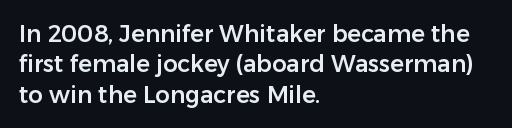
{"italic": "no", "underline": "no", "align": "left", "line_spacing": "normal", "line_spacing_ratio": 1.32, "letter_spacing": "normal", "letter_spacing_em": 0.0, "glyph_px": 23}
